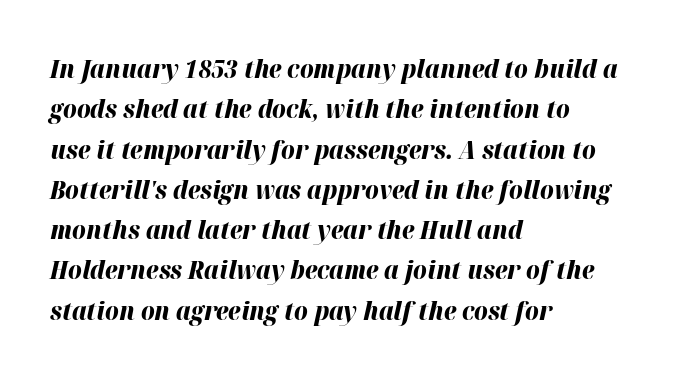
Q: Is the text bold? A: Yes.
Q: Is the text italic (slanted)? A: Yes, it leans right by about 12 degrees.
Q: Is the text underlined? A: No.
Q: How is the paragraph aligned? A: Left-aligned.
Q: Is the spacing between letters normal or unusually wide? A: Normal.
Q: Is the spacing between lines tight, normal or loose? A: Normal.
